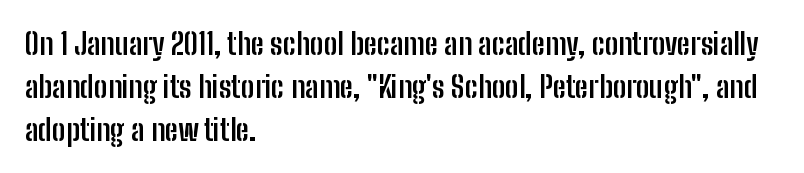
The image shows 30 px semibold, condensed sans-serif type, upright; set left-aligned, normal line spacing (1.43x), normal letter spacing, not underlined; low stroke contrast and a medium x-height.
